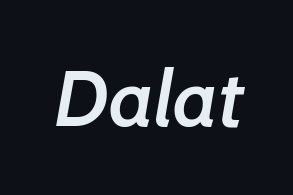
{"serif": "no", "bold": "semi", "weight": "semibold", "width": "normal", "stroke_contrast": "low", "x_height": "medium", "monospaced": "no", "underline": "no", "letter_spacing": "normal", "letter_spacing_em": 0.0, "glyph_px": 79}
